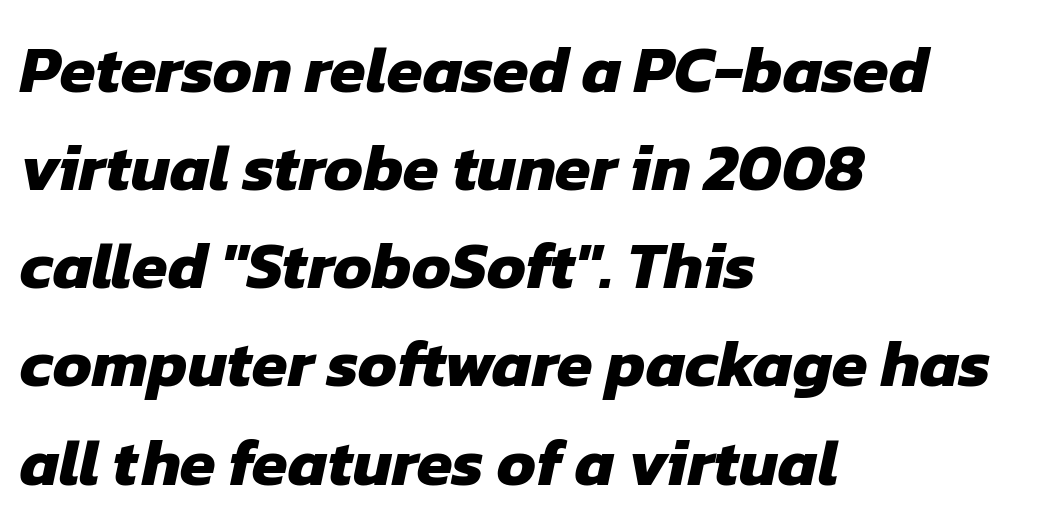
Unlike a traditional serif, this face leaves its strokes unadorned. Plain, unruled lines of type. The gaps between neighbouring characters are ordinary and unremarkable. In CSS terms this would be text-align: left.
